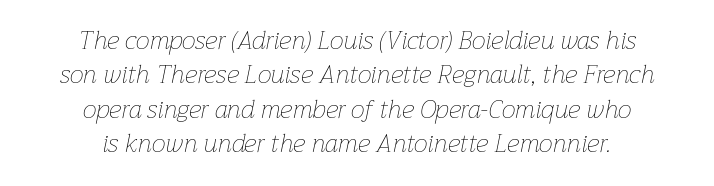
No letter is thick-stroked: the sample isn't bold. The type is set solid horizontally, with unmodified tracking. Casual observation: everything's sitting right in the middle. Is there much room between lines? A standard amount, neither cramped nor airy. The specimen omits any rule beneath the text block's lines.
